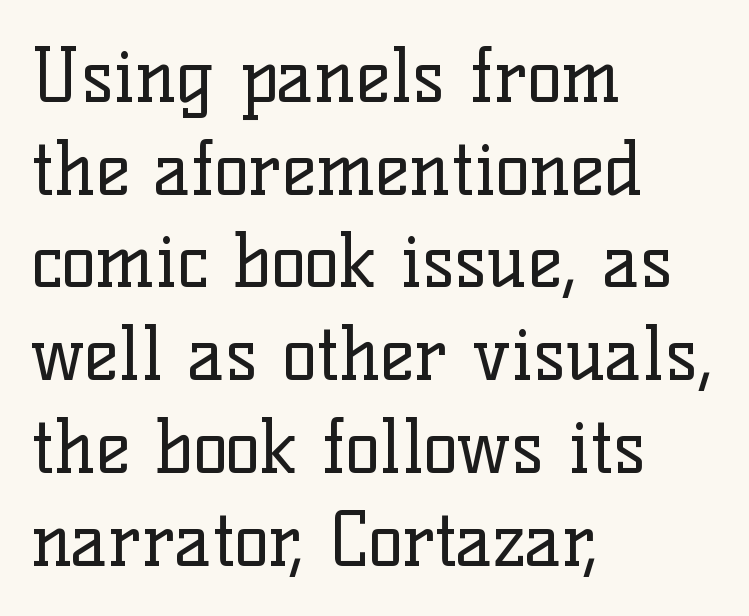
Q: Is the text bold? A: No.
Q: Is the text italic (slanted)? A: No, it is upright.
Q: Is the typeface a serif or a sans-serif typeface? A: Serif.
Q: Is the text underlined? A: No.
Q: How is the paragraph aligned? A: Left-aligned.
Q: Is the spacing between letters normal or unusually wide? A: Normal.
Q: Is the spacing between lines tight, normal or loose? A: Normal.
Q: Width (condensed, normal, or wide)? A: Normal.
Q: Stroke contrast? A: Low.
Q: x-height? A: Medium.
Q: Monospaced? A: No.
